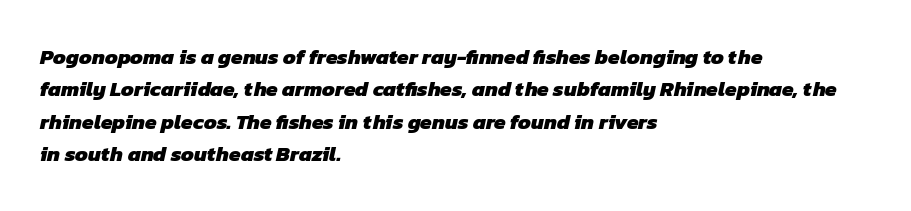
The image shows 21 px bold type; set left-aligned, normal line spacing (1.54x), normal letter spacing, not underlined.
